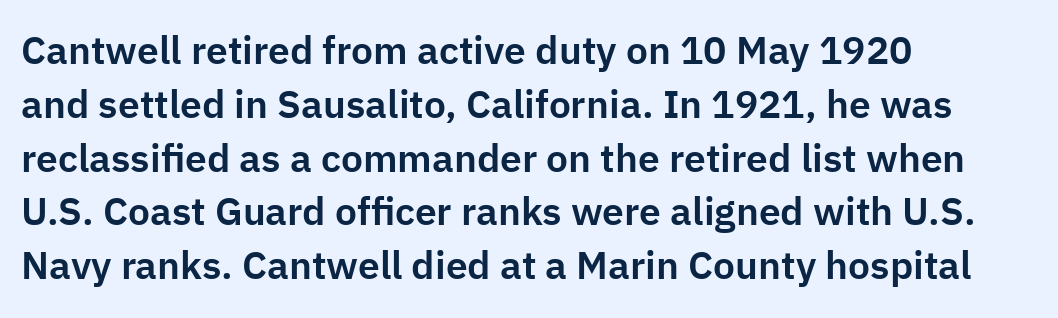
The image shows 39 px sans-serif type, upright; set left-aligned, normal line spacing (1.38x), normal letter spacing, not underlined; low stroke contrast and a medium x-height.
